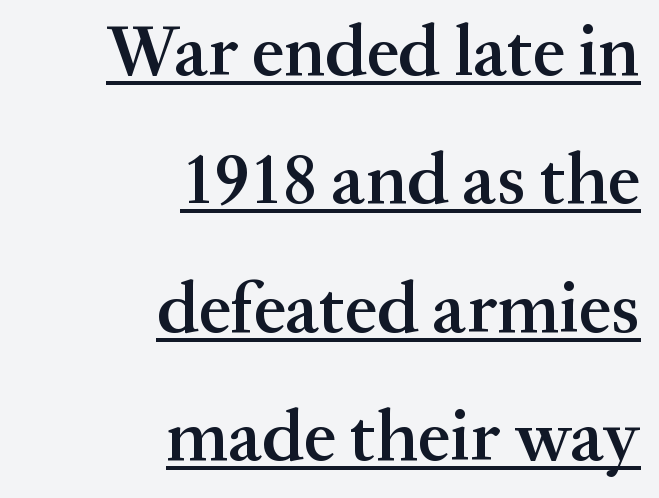
{"serif": "yes", "italic": "no", "bold": "semi", "weight": "semibold", "width": "normal", "stroke_contrast": "medium", "x_height": "medium", "monospaced": "no", "underline": "yes", "align": "right", "line_spacing_ratio": 1.76, "letter_spacing": "normal", "letter_spacing_em": 0.0, "glyph_px": 73}
